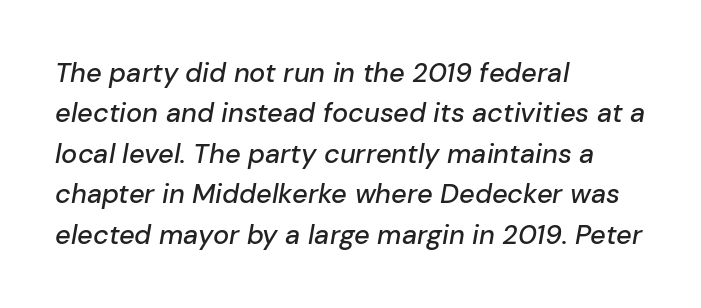
{"italic": "yes", "lean": "right", "slant_degrees": 10, "underline": "no", "align": "left", "line_spacing": "normal", "line_spacing_ratio": 1.5, "letter_spacing": "normal", "letter_spacing_em": 0.0, "glyph_px": 27}
